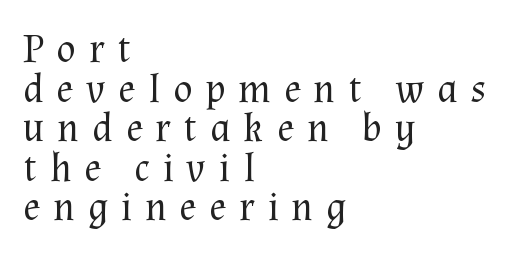
The image shows 40 px regular-weight type, upright; set left-aligned, tight line spacing (0.99x), unusually wide letter spacing (+0.32 em), not underlined; medium stroke contrast and a medium x-height.
